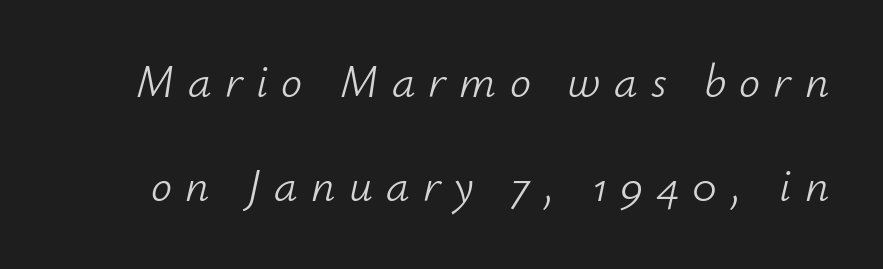
{"italic": "yes", "lean": "right", "slant_degrees": 12, "bold": "no", "weight": "light", "width": "normal", "stroke_contrast": "low", "x_height": "small", "monospaced": "no", "underline": "no", "line_spacing": "loose", "line_spacing_ratio": 2.21, "letter_spacing": "wide", "letter_spacing_em": 0.28, "glyph_px": 47}
